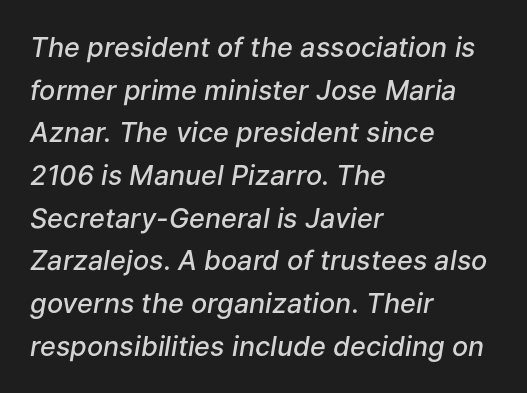
{"italic": "yes", "lean": "right", "slant_degrees": 9, "bold": "semi", "underline": "no", "align": "left", "line_spacing": "normal", "line_spacing_ratio": 1.58, "letter_spacing": "normal", "letter_spacing_em": 0.0, "glyph_px": 27}
